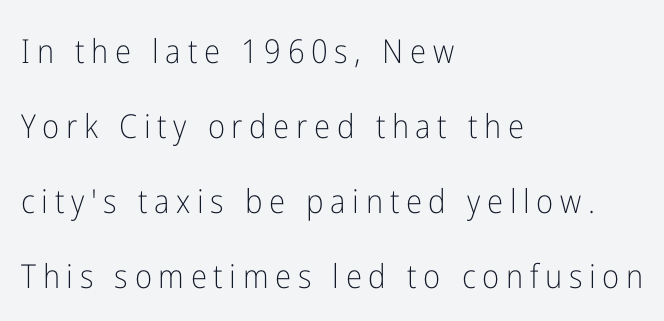
The image shows 33 px light, condensed sans-serif type, upright; set left-aligned, loose line spacing (2.27x), unusually wide letter spacing (+0.2 em), not underlined; low stroke contrast and a medium x-height.
